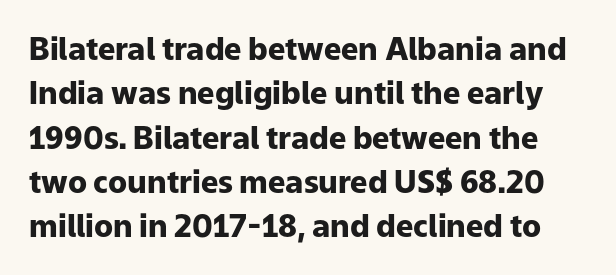
The image shows 31 px heavy sans-serif type, upright; set normal line spacing (1.43x), normal letter spacing, not underlined; low stroke contrast and a medium x-height.
